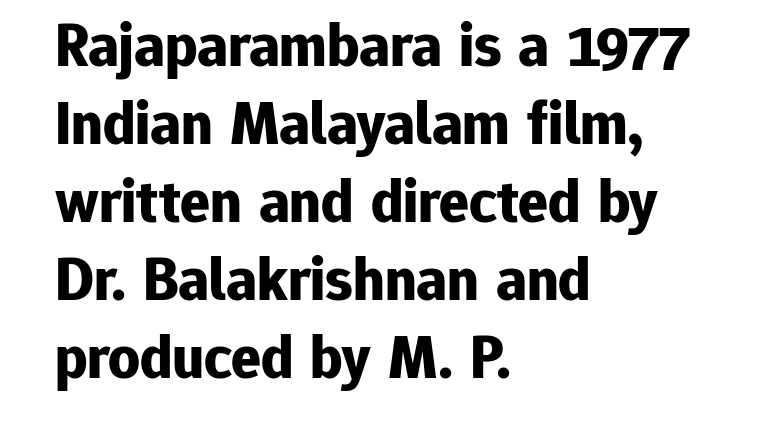
Q: Is the text bold? A: Yes.
Q: Is the text italic (slanted)? A: No, it is upright.
Q: Is the typeface a serif or a sans-serif typeface? A: Sans-serif.
Q: Is the text underlined? A: No.
Q: How is the paragraph aligned? A: Left-aligned.
Q: Is the spacing between letters normal or unusually wide? A: Normal.
Q: Is the spacing between lines tight, normal or loose? A: Normal.
Q: Width (condensed, normal, or wide)? A: Normal.
Q: Stroke contrast? A: Low.
Q: x-height? A: Medium.
Q: Monospaced? A: No.
